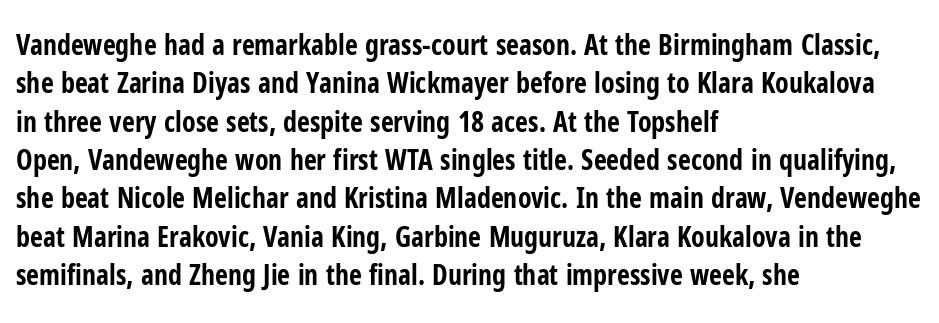
{"serif": "no", "italic": "no", "bold": "yes", "weight": "bold", "width": "condensed", "stroke_contrast": "low", "x_height": "medium", "monospaced": "no", "underline": "no", "align": "left", "line_spacing": "normal", "line_spacing_ratio": 1.37, "letter_spacing": "normal", "letter_spacing_em": 0.0, "glyph_px": 28}
